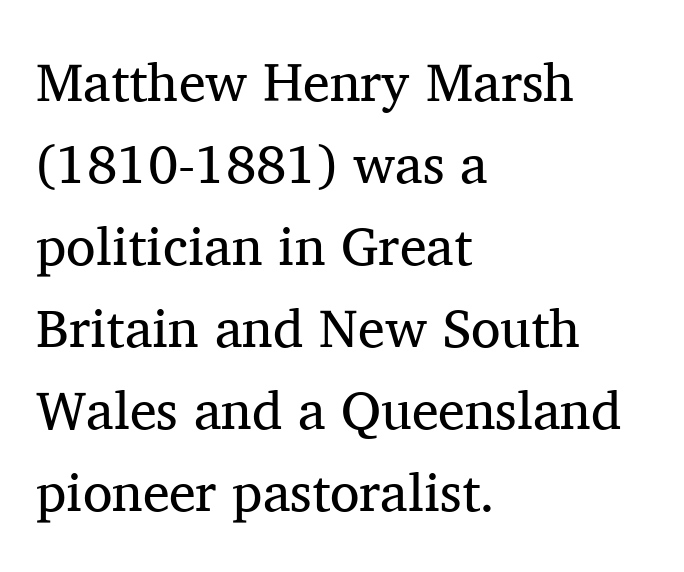
The lettering stays uniformly vertical, giving the passage a roman look. Stems here are at most as thick as an everyday book face. Looks like regular typesetting: each glyph gets only the width it needs. Characters follow at the spacing the type designer built in.
